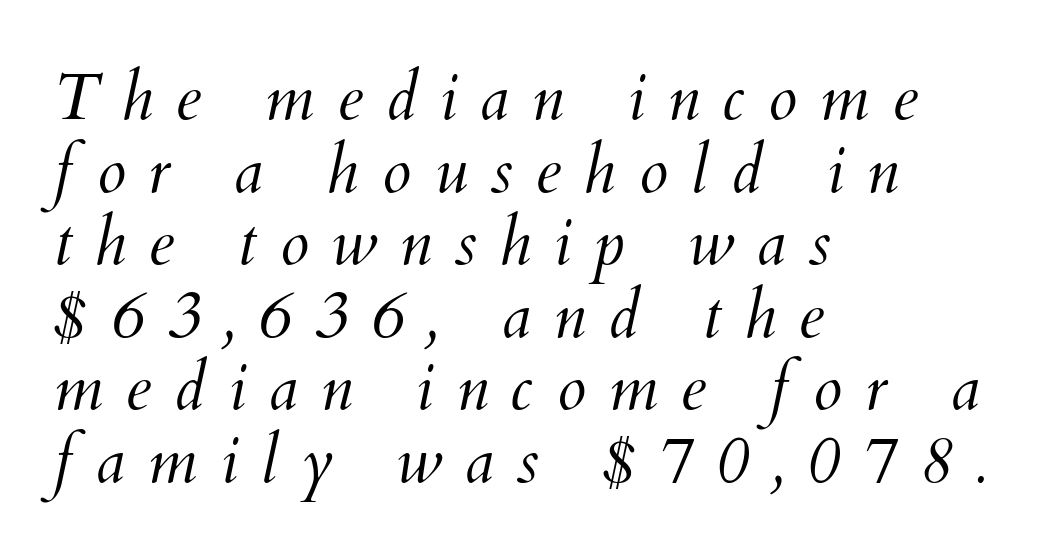
{"italic": "yes", "lean": "right", "slant_degrees": 12, "bold": "no", "weight": "light", "width": "normal", "stroke_contrast": "medium", "x_height": "small", "monospaced": "no", "underline": "no", "align": "left", "line_spacing": "tight", "line_spacing_ratio": 1.1, "letter_spacing": "wide", "letter_spacing_em": 0.34, "glyph_px": 66}
